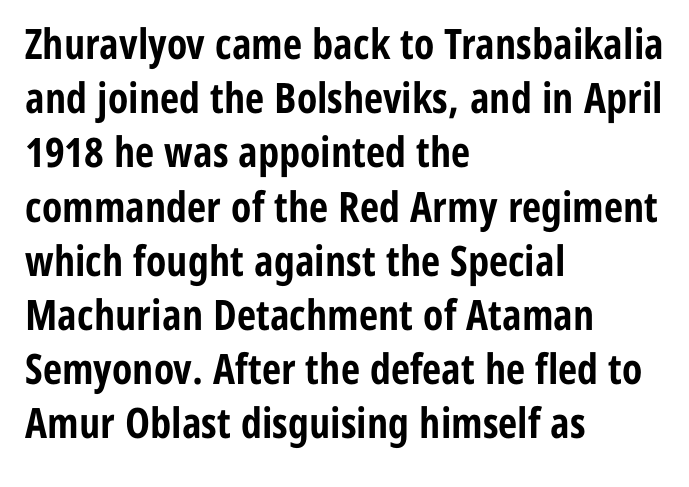
Q: Is the text bold? A: Yes.
Q: Is the text italic (slanted)? A: No, it is upright.
Q: Is the typeface a serif or a sans-serif typeface? A: Sans-serif.
Q: Is the text underlined? A: No.
Q: How is the paragraph aligned? A: Left-aligned.
Q: Is the spacing between letters normal or unusually wide? A: Normal.
Q: Is the spacing between lines tight, normal or loose? A: Normal.
Q: Width (condensed, normal, or wide)? A: Condensed.
Q: Stroke contrast? A: Low.
Q: x-height? A: Medium.
Q: Monospaced? A: No.
